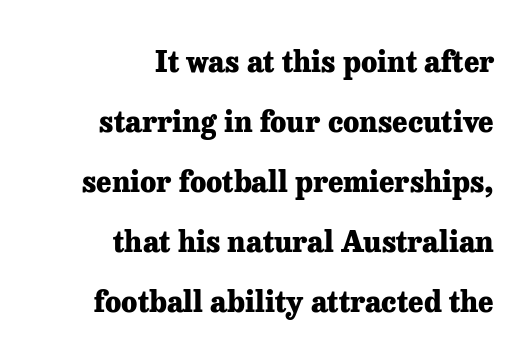
Q: Is the text bold? A: Yes.
Q: Is the text italic (slanted)? A: No, it is upright.
Q: Is the typeface a serif or a sans-serif typeface? A: Serif.
Q: Is the text underlined? A: No.
Q: How is the paragraph aligned? A: Right-aligned.
Q: Is the spacing between letters normal or unusually wide? A: Normal.
Q: Is the spacing between lines tight, normal or loose? A: Loose.
Q: Width (condensed, normal, or wide)? A: Normal.
Q: Stroke contrast? A: Low.
Q: x-height? A: Medium.
Q: Monospaced? A: No.
